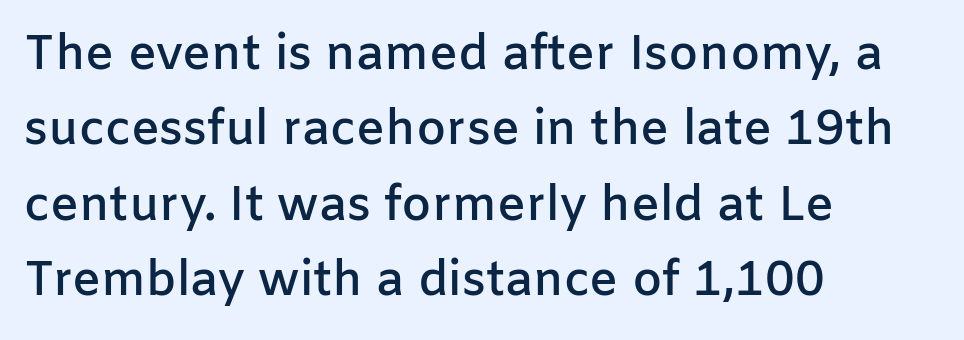
Q: Is the text bold? A: Semi-bold.
Q: Is the text italic (slanted)? A: No, it is upright.
Q: Is the typeface a serif or a sans-serif typeface? A: Sans-serif.
Q: Is the text underlined? A: No.
Q: How is the paragraph aligned? A: Left-aligned.
Q: Is the spacing between letters normal or unusually wide? A: Normal.
Q: Is the spacing between lines tight, normal or loose? A: Normal.
Q: Width (condensed, normal, or wide)? A: Normal.
Q: Stroke contrast? A: Low.
Q: x-height? A: Medium.
Q: Monospaced? A: No.
